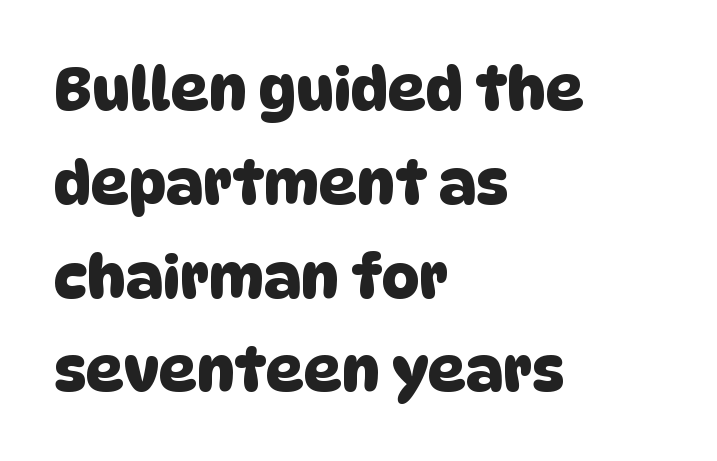
{"serif": "no", "width": "normal", "stroke_contrast": "low", "x_height": "large", "monospaced": "no", "underline": "no", "align": "left", "line_spacing": "normal", "line_spacing_ratio": 1.59, "letter_spacing": "normal", "letter_spacing_em": 0.0, "glyph_px": 59}
